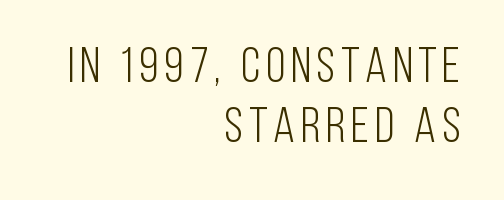
The image shows 50 px light, condensed sans-serif type, upright; set right-aligned, line spacing 1.21x, not underlined; low stroke contrast and a large x-height.
